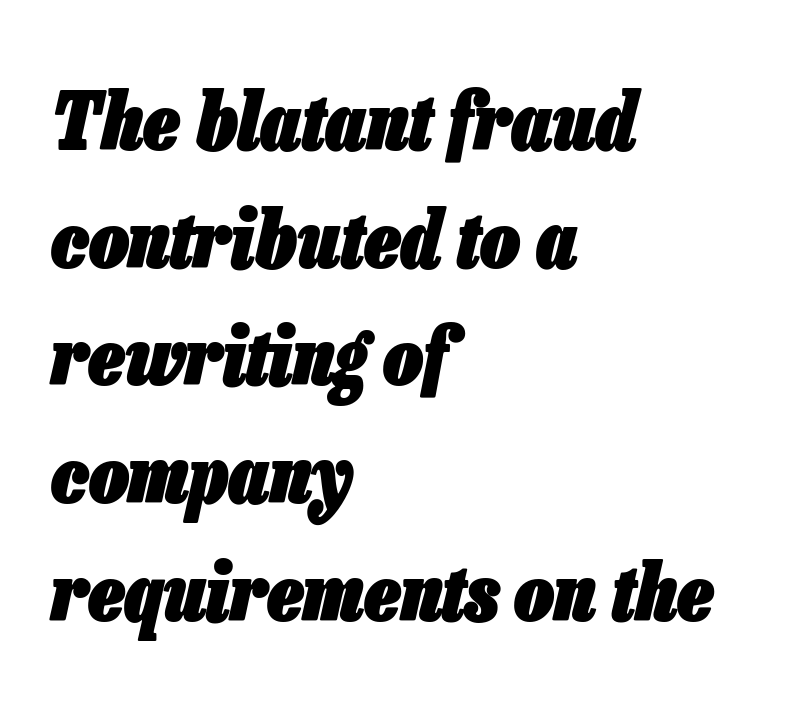
{"italic": "yes", "lean": "right", "slant_degrees": 13, "bold": "yes", "weight": "heavy", "width": "condensed", "stroke_contrast": "low", "x_height": "medium", "monospaced": "no", "underline": "no", "align": "left", "line_spacing": "normal", "line_spacing_ratio": 1.49, "letter_spacing": "normal", "letter_spacing_em": 0.0, "glyph_px": 79}
